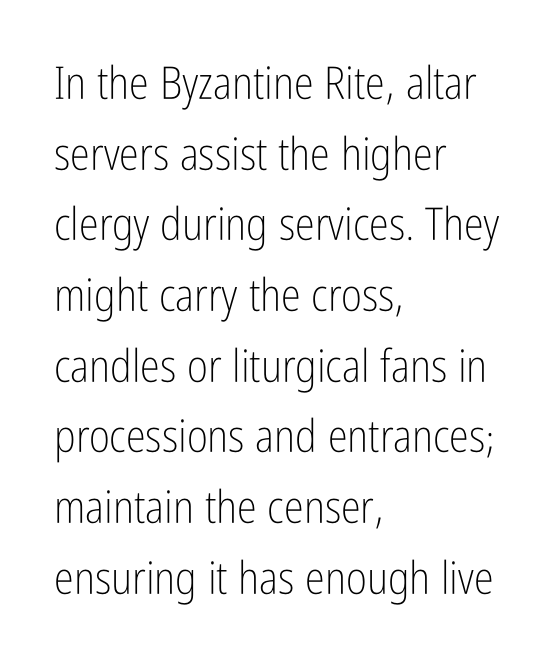
Glance below the letters and you will spot only blank space. What's the leading like? Ordinary, nothing unusual. I'd call this a sans setting — the letters go barefoot. You could not count columns in this text — the font is proportionally spaced.
